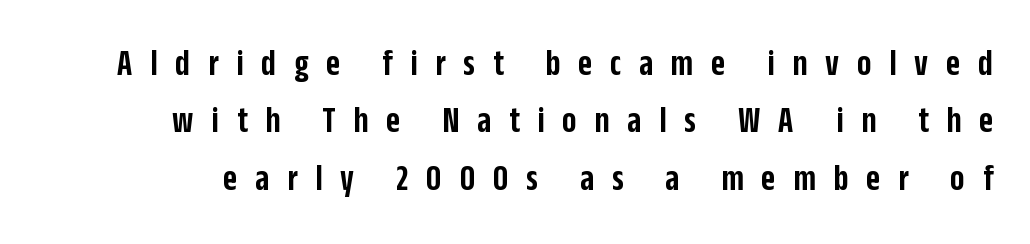
{"serif": "no", "italic": "no", "bold": "semi", "weight": "semibold", "width": "condensed", "stroke_contrast": "low", "x_height": "large", "monospaced": "no", "underline": "no", "line_spacing": "normal", "line_spacing_ratio": 1.51, "letter_spacing": "wide", "letter_spacing_em": 0.47, "glyph_px": 38}
